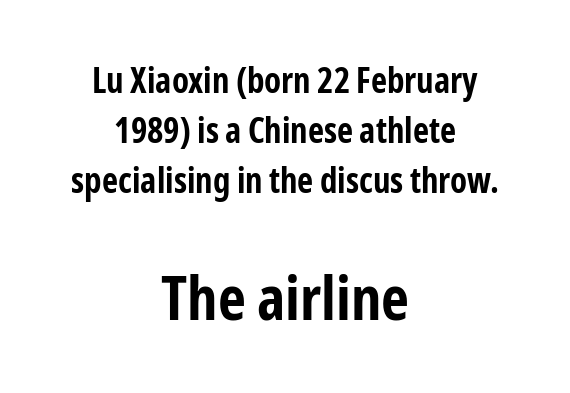
These lines were composed using upright roman letters. Does the leading feel generous? No, just average. A bare baseline throughout the passage. Caption: upper text group reduced, lower text group enlarged. No feet cap the strokes, marking this as sans-serif type. Compared with an ordinary text face, these strokes are far heavier — a full bold.
